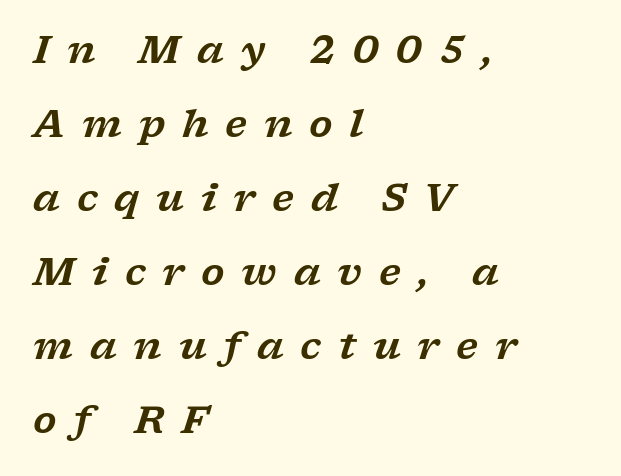
{"serif": "yes", "italic": "yes", "lean": "right", "slant_degrees": 17, "width": "wide", "stroke_contrast": "low", "x_height": "medium", "monospaced": "no", "underline": "no", "align": "left", "line_spacing": "loose", "line_spacing_ratio": 1.95, "letter_spacing": "wide", "letter_spacing_em": 0.44, "glyph_px": 38}
